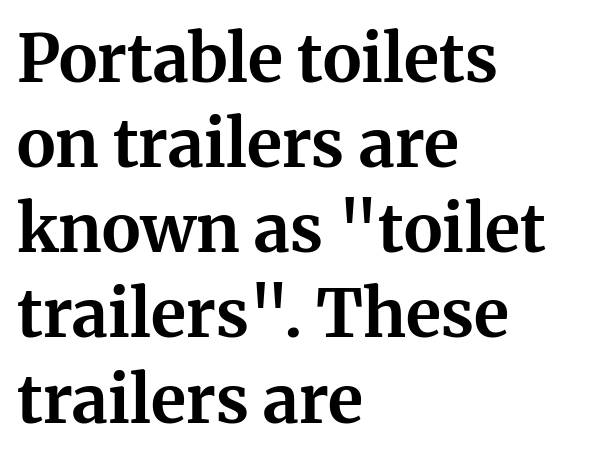
Q: Is the text bold? A: Yes.
Q: Is the text italic (slanted)? A: No, it is upright.
Q: Is the typeface a serif or a sans-serif typeface? A: Serif.
Q: Is the text underlined? A: No.
Q: How is the paragraph aligned? A: Left-aligned.
Q: Is the spacing between letters normal or unusually wide? A: Normal.
Q: Is the spacing between lines tight, normal or loose? A: Normal.
Q: Width (condensed, normal, or wide)? A: Normal.
Q: Stroke contrast? A: Medium.
Q: x-height? A: Medium.
Q: Monospaced? A: No.
